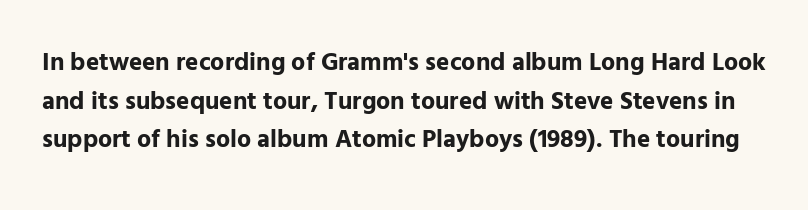
Q: Is the text bold? A: Yes.
Q: Is the text italic (slanted)? A: No, it is upright.
Q: Is the text underlined? A: No.
Q: Is the spacing between letters normal or unusually wide? A: Normal.
Q: Is the spacing between lines tight, normal or loose? A: Normal.
